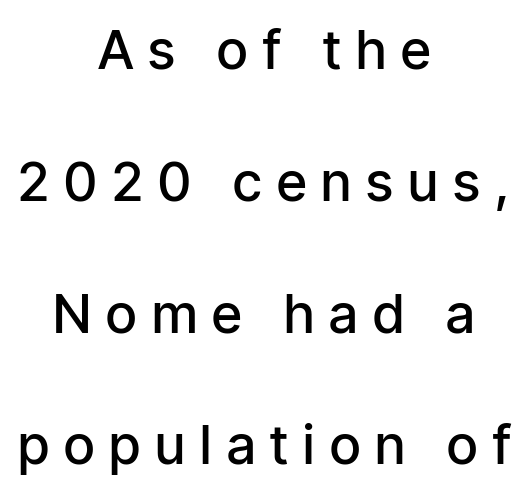
Q: Is the text bold? A: Semi-bold.
Q: Is the text italic (slanted)? A: No, it is upright.
Q: Is the typeface a serif or a sans-serif typeface? A: Sans-serif.
Q: Is the text underlined? A: No.
Q: How is the paragraph aligned? A: Centered.
Q: Is the spacing between letters normal or unusually wide? A: Unusually wide.
Q: Is the spacing between lines tight, normal or loose? A: Loose.
Q: Width (condensed, normal, or wide)? A: Condensed.
Q: Stroke contrast? A: Low.
Q: x-height? A: Medium.
Q: Monospaced? A: No.
